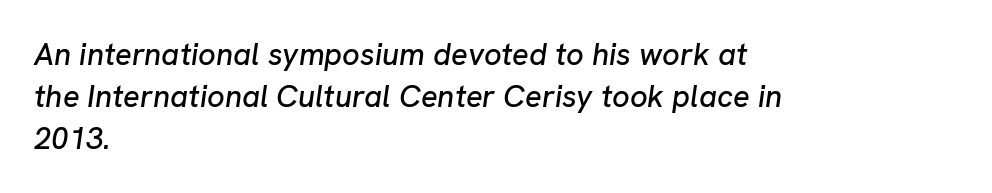
The image shows 31 px text type, italic (leaning right); set left-aligned, normal line spacing (1.35x), normal letter spacing, not underlined; low stroke contrast and a medium x-height.
